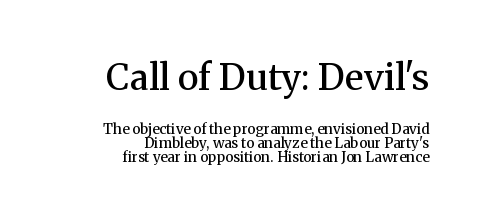
The image shows 36 px semibold serif type, upright; set right-aligned, tight line spacing (1.02x), normal letter spacing, not underlined; the first (top) block is 2.57x larger; medium stroke contrast and a medium x-height.
